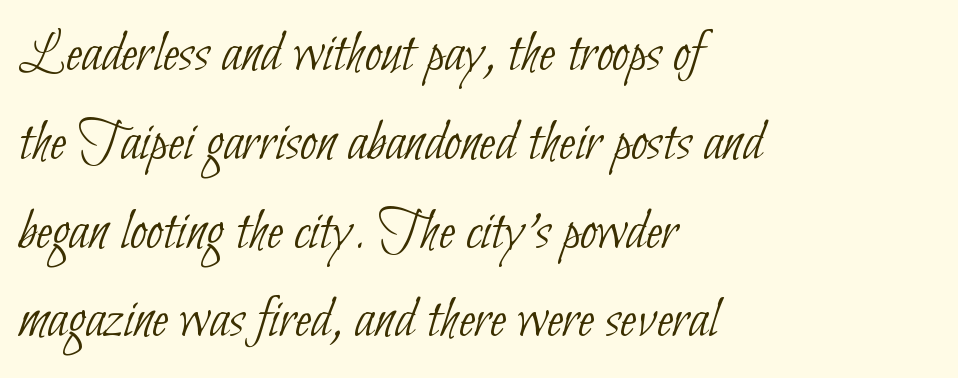
{"serif": "no", "bold": "no", "weight": "thin", "width": "condensed", "stroke_contrast": "low", "x_height": "small", "monospaced": "no", "underline": "no", "align": "left", "line_spacing": "normal", "line_spacing_ratio": 1.48, "letter_spacing": "normal", "letter_spacing_em": 0.0, "glyph_px": 60}
